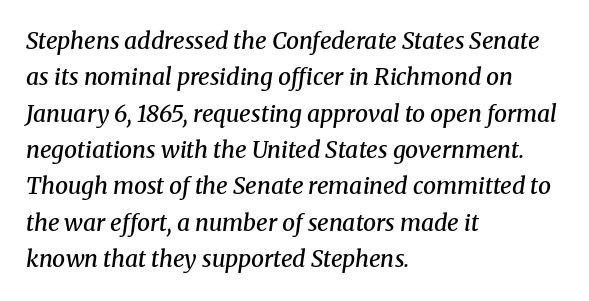
The tracking reads as untouched default to a designer's eye. Leftover space on each line is placed entirely after the last word. Evenly set lines give the paragraph a standard silhouette. What weight is shown? A semibold, between regular and bold. Unmarked baselines from the first word to the last. The specimen reads as italic at a glance.
